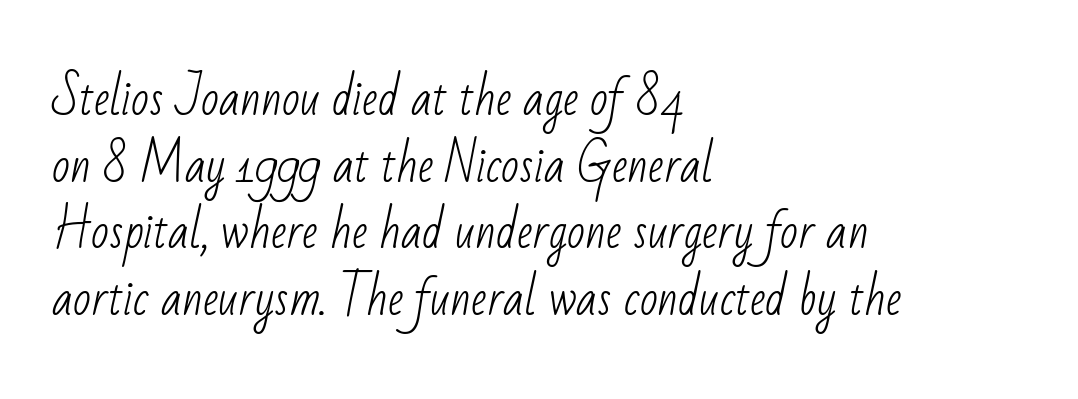
A typesetter would call this leading conventional body-copy spacing. This is sans-serif lettering, the kind often seen on screens and signage. The string is rendered with underlining switched off. In terms of letterspacing, this is plain default setting.
